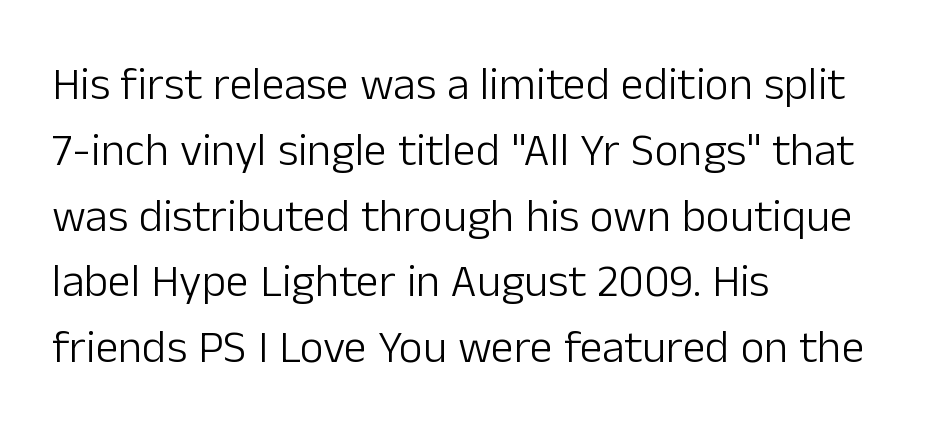
There is no visible air inserted between adjacent glyphs. Ink coverage per letter is moderate at most. If you drew a ruler down the left edge, every line would touch it. Check where the strokes stop: nothing finishes them off — pure sans. The strip under each line holds only bare page.
